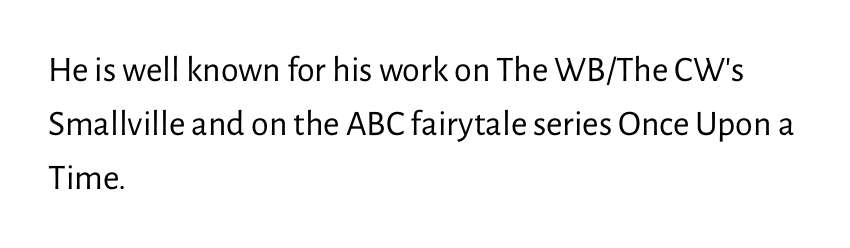
Type without underlining. The face looks like a standard text weight, possibly lighter. A sans-serif font was chosen for this passage. Whoever set this chose a conventional vertical rhythm.
